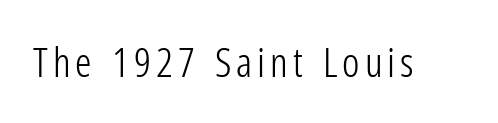
Q: Is the text bold? A: No.
Q: Is the text italic (slanted)? A: No, it is upright.
Q: Is the typeface a serif or a sans-serif typeface? A: Sans-serif.
Q: Is the text underlined? A: No.
Q: Width (condensed, normal, or wide)? A: Condensed.
Q: Stroke contrast? A: Low.
Q: x-height? A: Medium.
Q: Monospaced? A: No.
